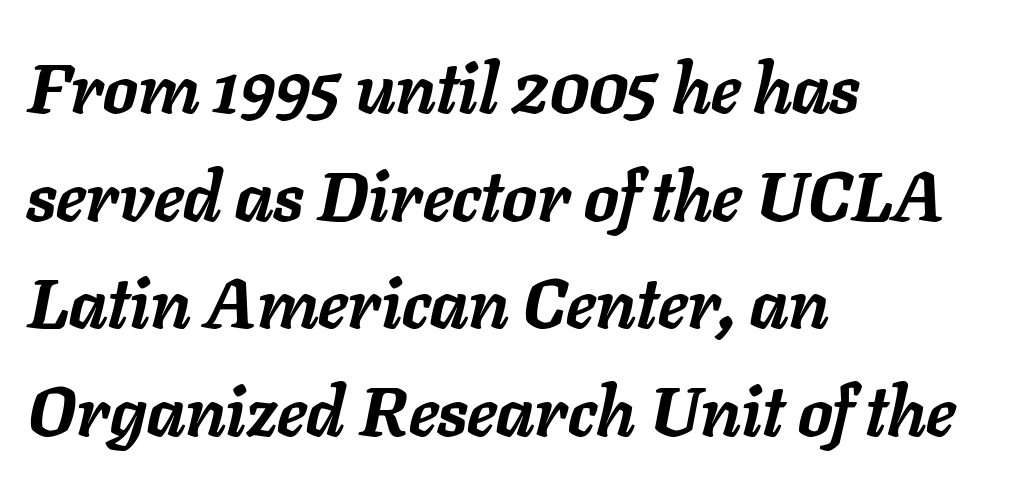
The image shows 69 px semibold type, italic (leaning right); set left-aligned, normal line spacing (1.56x), normal letter spacing, not underlined; low stroke contrast and a medium x-height.
